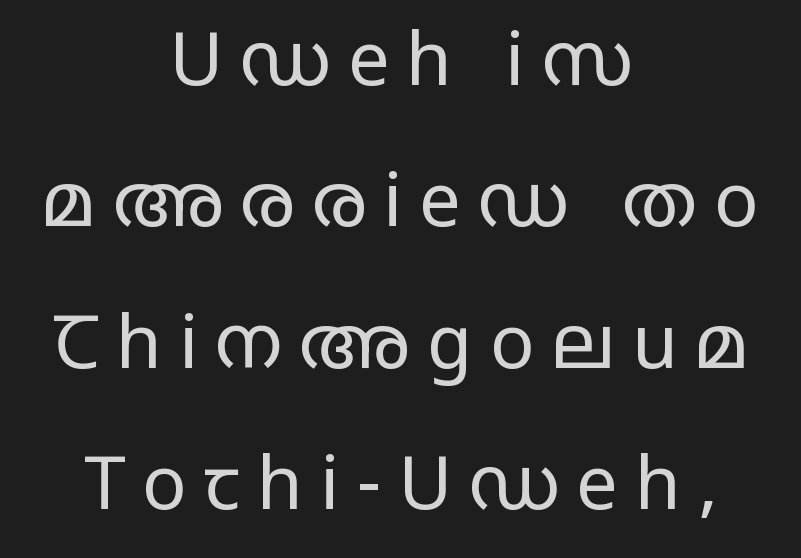
The image shows 74 px regular-weight, wide sans-serif type, upright; set centered, loose line spacing (1.91x), unusually wide letter spacing (+0.23 em), not underlined; low stroke contrast and a large x-height.
